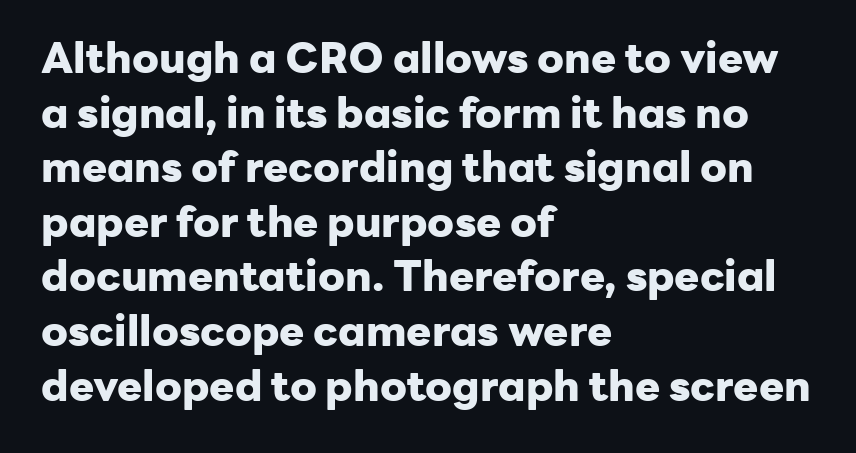
The image shows 42 px heavy sans-serif type, upright; set left-aligned, normal line spacing (1.3x), normal letter spacing, not underlined; low stroke contrast and a medium x-height.
